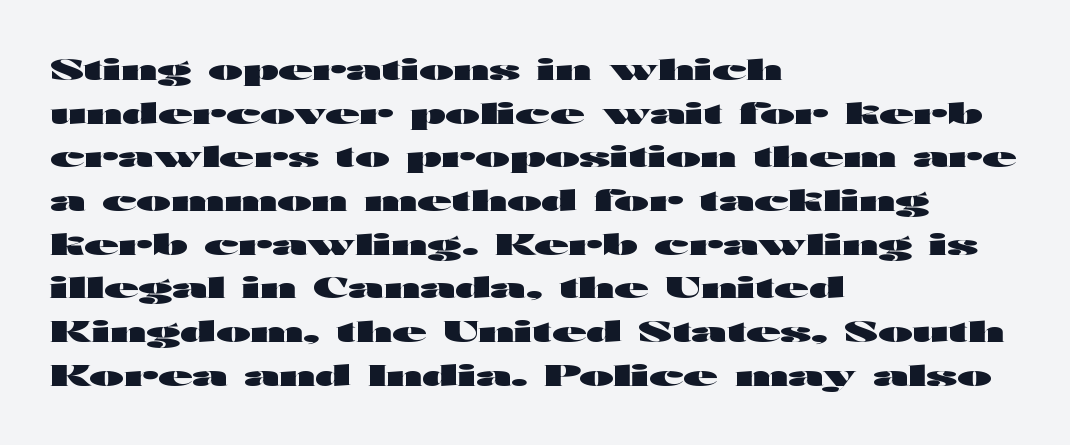
Classification — sans serif. The paragraph has a hard left edge and a soft right edge. Is this a fixed-width face? No — the glyphs have proportional, varying widths. The specimen omits any rule beneath the text block's lines. You'd pick this weight for a headline — it's a proper bold. Summary of vertical rhythm: regular, with standard interline spacing.
